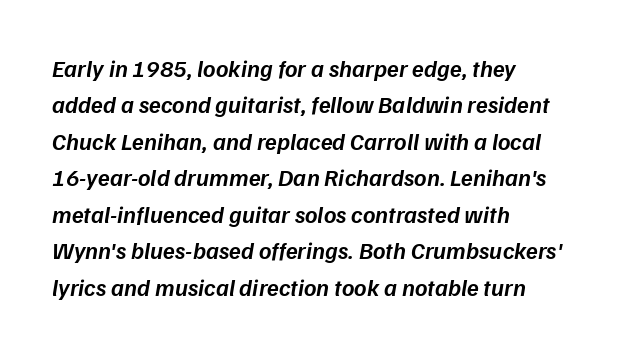
If you drew a line through each stem, it would be angled. The designer left line spacing at the default. The glyphs are unaccompanied by any horizontal stroke below them. Short note: letters normally spaced.
